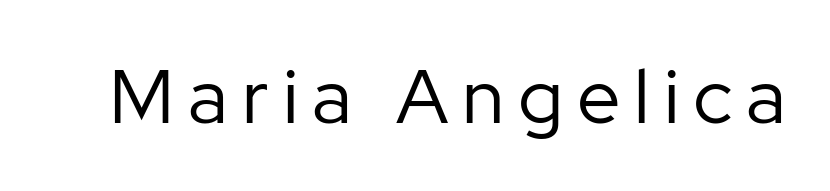
The image shows 77 px regular-weight sans-serif type, upright; set not underlined; low stroke contrast and a medium x-height.
